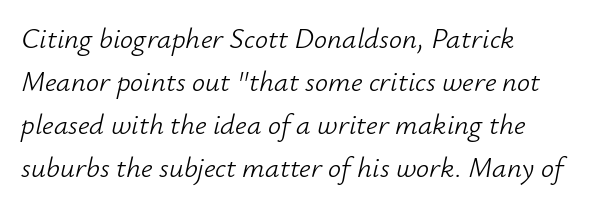
The characters are drawn with everyday or finer stroke widths. Nobody drew a line under any word here. Tall strokes in this sample are angled rather than plumb. Notice how descenders clear the ascenders below comfortably — that's standard leading. The face used here is proportionally spaced, like ordinary book or web type. Inter-character spacing is left at the font's built-in metrics.
